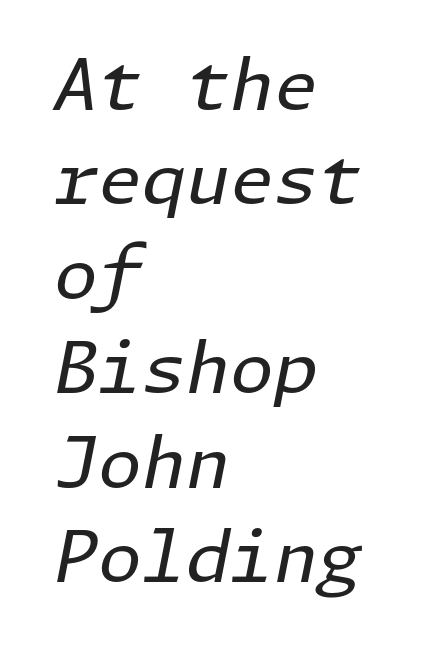
Q: Is the text bold? A: No.
Q: Is the text italic (slanted)? A: Yes, it leans right by about 11 degrees.
Q: Is the text underlined? A: No.
Q: How is the paragraph aligned? A: Left-aligned.
Q: Is the spacing between letters normal or unusually wide? A: Normal.
Q: Is the spacing between lines tight, normal or loose? A: Normal.
Q: Width (condensed, normal, or wide)? A: Normal.
Q: Stroke contrast? A: Low.
Q: x-height? A: Medium.
